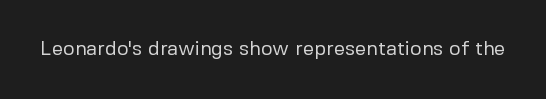
The image shows 20 px text type, upright; set normal letter spacing, not underlined.
